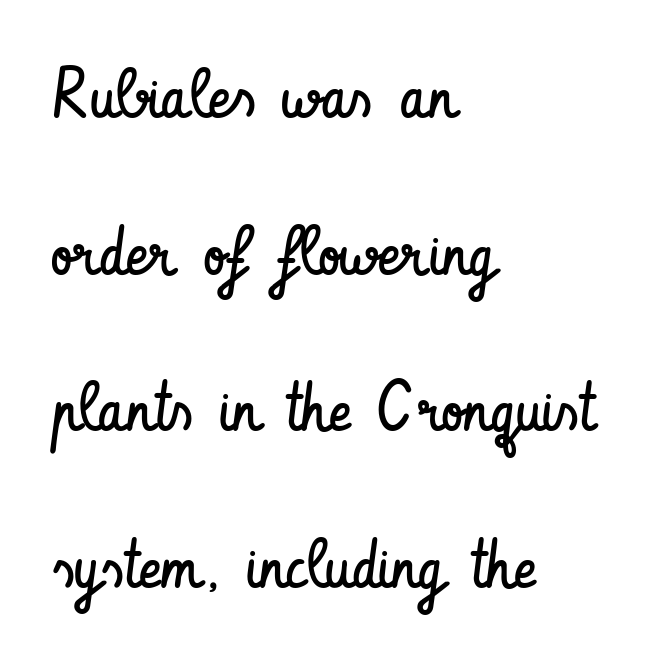
The image shows 69 px regular-weight, condensed sans-serif type, upright; set left-aligned, loose line spacing (2.27x), normal letter spacing, not underlined; low stroke contrast and a small x-height.
